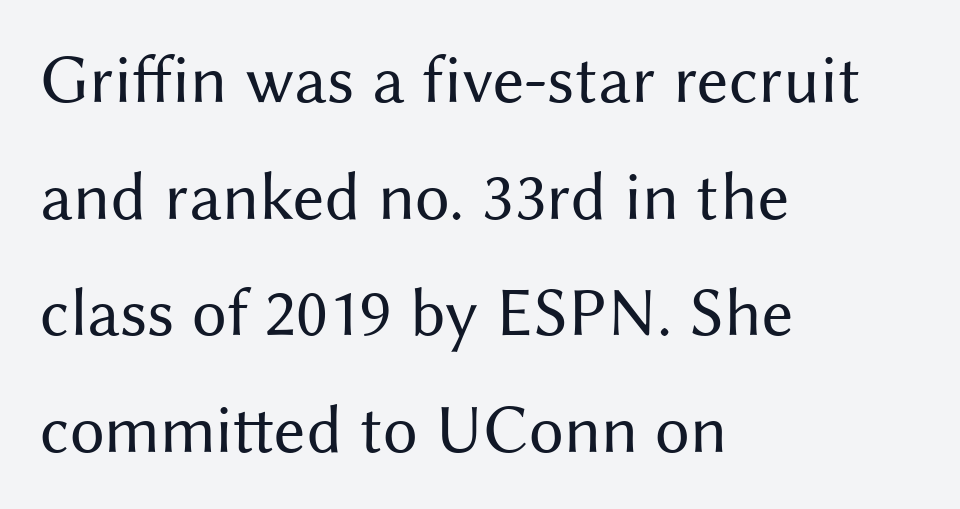
Q: Is the text bold? A: No.
Q: Is the text italic (slanted)? A: No, it is upright.
Q: Is the typeface a serif or a sans-serif typeface? A: Sans-serif.
Q: Is the text underlined? A: No.
Q: How is the paragraph aligned? A: Left-aligned.
Q: Is the spacing between letters normal or unusually wide? A: Normal.
Q: Is the spacing between lines tight, normal or loose? A: Normal.
Q: Width (condensed, normal, or wide)? A: Normal.
Q: Stroke contrast? A: Medium.
Q: x-height? A: Medium.
Q: Monospaced? A: No.
